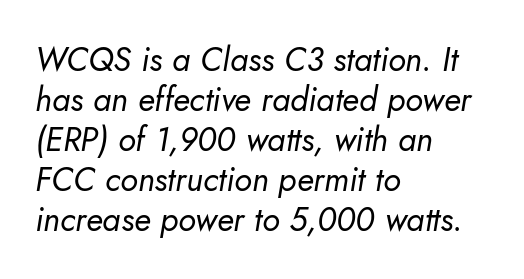
{"italic": "yes", "lean": "right", "slant_degrees": 10, "bold": "no", "weight": "regular", "width": "normal", "stroke_contrast": "low", "x_height": "small", "monospaced": "no", "underline": "no", "align": "left", "line_spacing_ratio": 1.21, "letter_spacing": "normal", "letter_spacing_em": 0.0, "glyph_px": 33}
